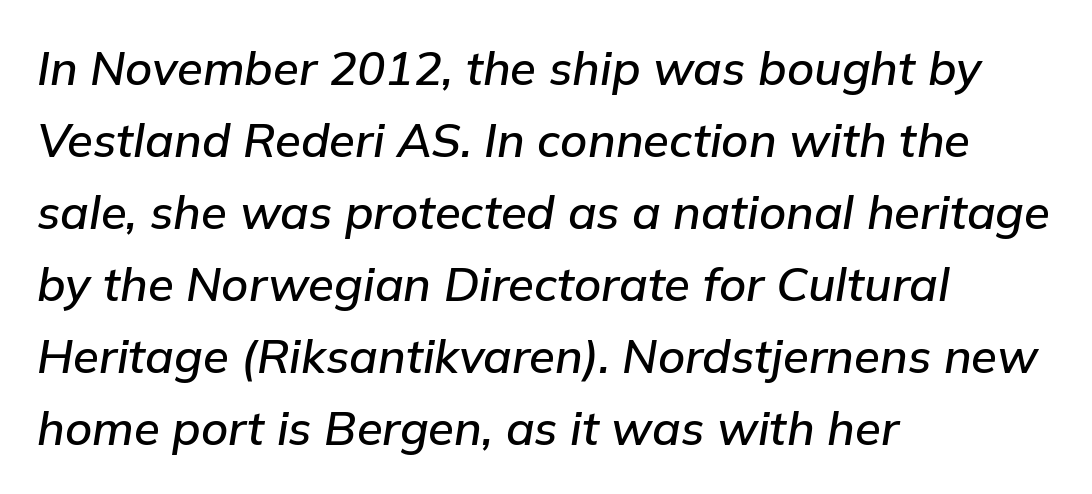
{"italic": "yes", "lean": "right", "slant_degrees": 9, "width": "normal", "stroke_contrast": "low", "x_height": "medium", "monospaced": "no", "underline": "no", "align": "left", "line_spacing": "normal", "line_spacing_ratio": 1.53, "letter_spacing": "normal", "letter_spacing_em": 0.0, "glyph_px": 47}
